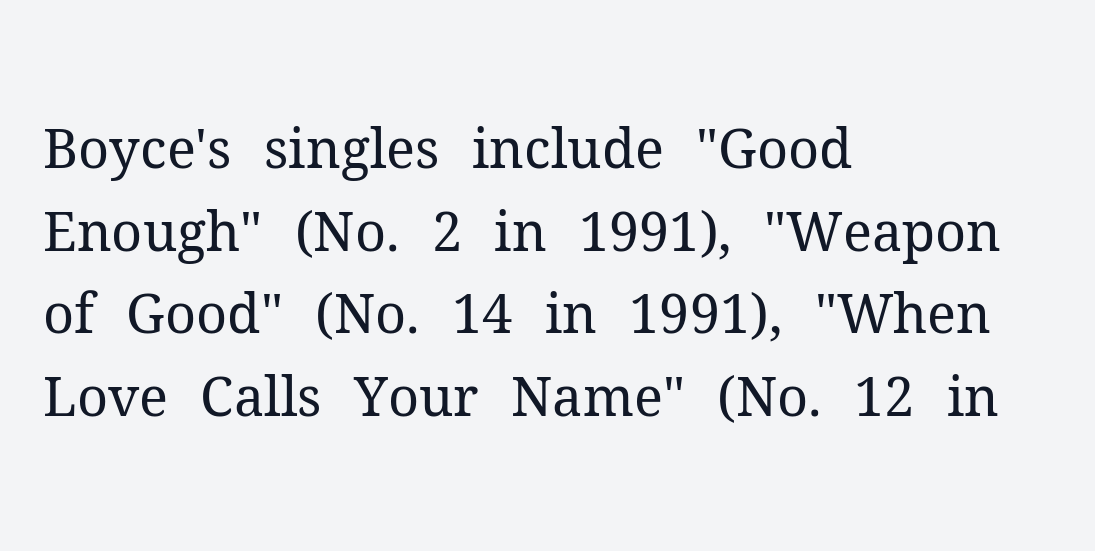
The baseline area is clear. Compared with a centered layout, this one pins lines to the left instead. The lines sit at an ordinary, default distance from one another. Weight class: somewhere from thin through regular.
